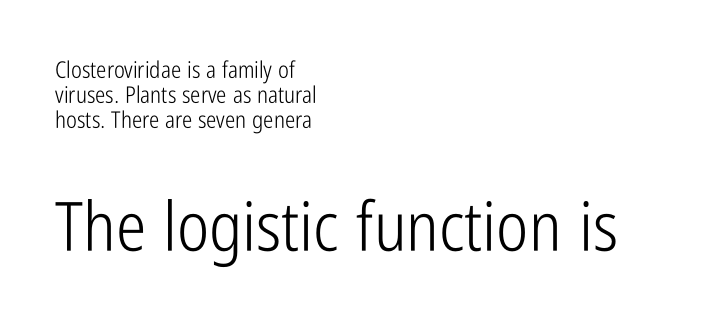
The image shows 68 px light, condensed sans-serif type, upright; set left-aligned, tight line spacing (1.08x), normal letter spacing, not underlined; the second (bottom) block is 2.96x larger; low stroke contrast and a medium x-height.
